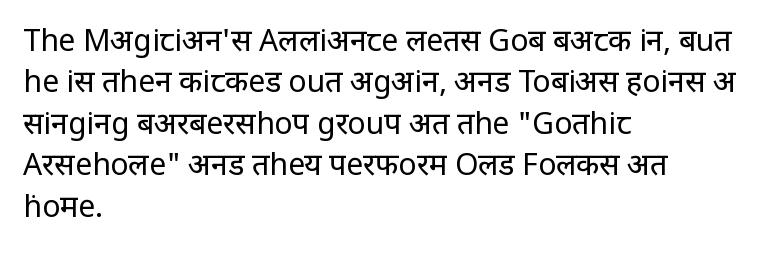
Each letter's strokes conclude bluntly, with no projecting serifs. The letters stand upright; this is a roman face. A quiet, ordinary-to-light weight characterises the typeface. Is the block centered? No — it sits flush against the left margin.
